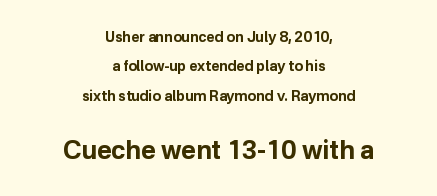
The image shows 25 px bold type, upright; set centered, loose line spacing (2.09x), normal letter spacing, not underlined; the second (bottom) block is 1.79x larger.
